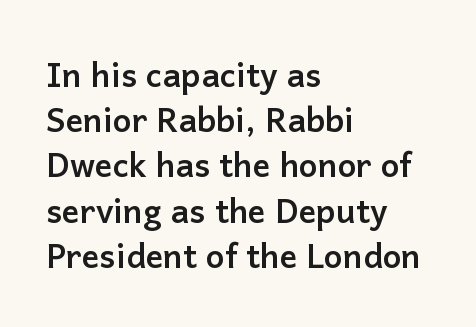
This is heavy type, rendered in bold. It's the straight-up-and-down kind of type. Does the copy run flush right? No — it runs flush left. Think of a printed novel: that variable character pitch is what you see here. These lines sit exactly where default settings would place them. Grotesque or geometric, the face here clearly has no serifs.
